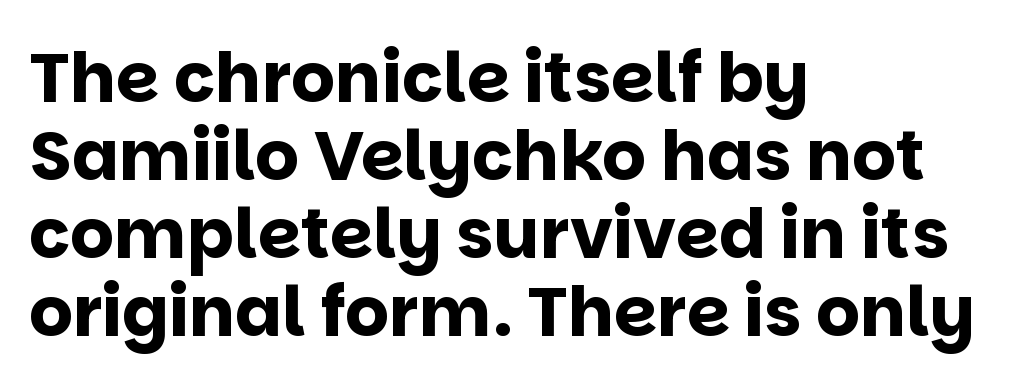
Q: Is the text bold? A: Yes.
Q: Is the text italic (slanted)? A: No, it is upright.
Q: Is the typeface a serif or a sans-serif typeface? A: Sans-serif.
Q: Is the text underlined? A: No.
Q: How is the paragraph aligned? A: Left-aligned.
Q: Is the spacing between letters normal or unusually wide? A: Normal.
Q: Is the spacing between lines tight, normal or loose? A: Tight.
Q: Width (condensed, normal, or wide)? A: Normal.
Q: Stroke contrast? A: Low.
Q: x-height? A: Large.
Q: Monospaced? A: No.
